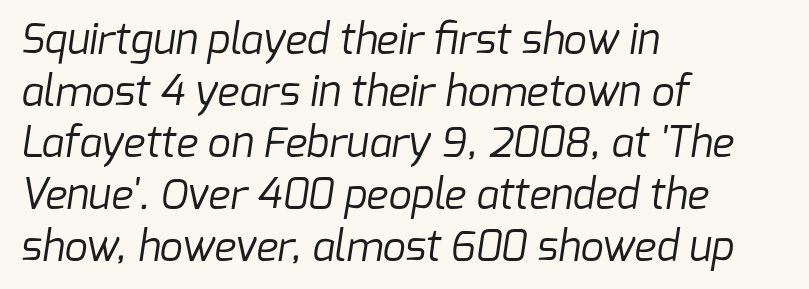
{"serif": "no", "bold": "no", "weight": "regular", "width": "normal", "stroke_contrast": "low", "x_height": "medium", "monospaced": "no", "underline": "no", "align": "left", "line_spacing": "normal", "line_spacing_ratio": 1.26, "letter_spacing": "normal", "letter_spacing_em": 0.0, "glyph_px": 41}
